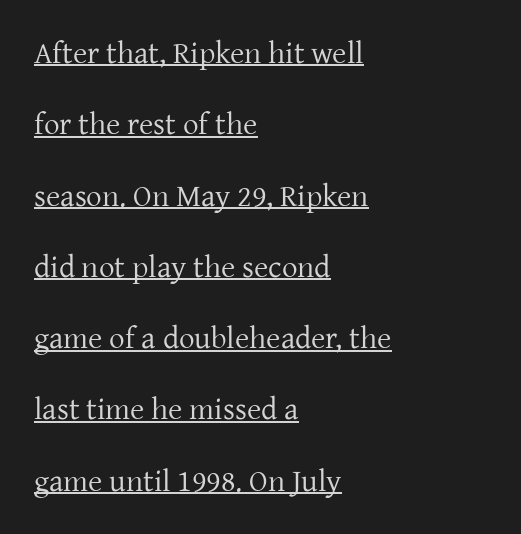
No chunkiness to these letters — they're not bold. The face used here is proportionally spaced, like ordinary book or web type. One-word summary of the alignment: left. The horizontal fit of the characters is conventional and even. Like a heading marked for emphasis, these lines bear an underscore. This block would shrink considerably if given ordinary leading; it's expanded now.
